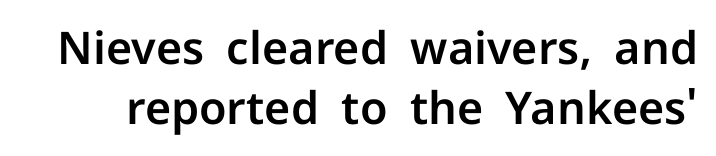
Q: Is the text italic (slanted)? A: No, it is upright.
Q: Is the typeface a serif or a sans-serif typeface? A: Sans-serif.
Q: Is the text underlined? A: No.
Q: Is the spacing between letters normal or unusually wide? A: Normal.
Q: Is the spacing between lines tight, normal or loose? A: Normal.
Q: Width (condensed, normal, or wide)? A: Normal.
Q: Stroke contrast? A: Low.
Q: x-height? A: Medium.
Q: Monospaced? A: No.
